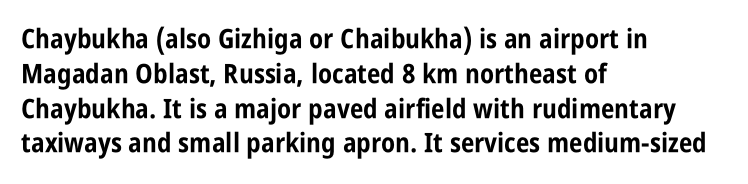
The image shows 27 px bold type, upright; set left-aligned, normal line spacing (1.29x), normal letter spacing, not underlined.
